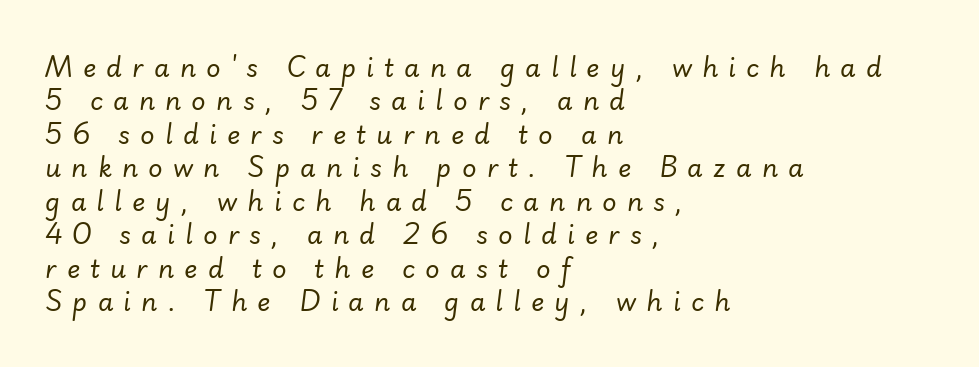
{"italic": "yes", "lean": "right", "slant_degrees": 7, "bold": "no", "underline": "no", "align": "left", "line_spacing": "normal", "line_spacing_ratio": 1.34, "letter_spacing": "wide", "letter_spacing_em": 0.41, "glyph_px": 25}
